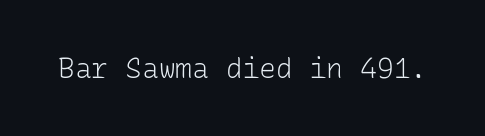
{"serif": "no", "italic": "no", "bold": "no", "weight": "light", "width": "normal", "stroke_contrast": "low", "x_height": "medium", "monospaced": "yes", "underline": "no", "letter_spacing": "normal", "letter_spacing_em": 0.0, "glyph_px": 28}
